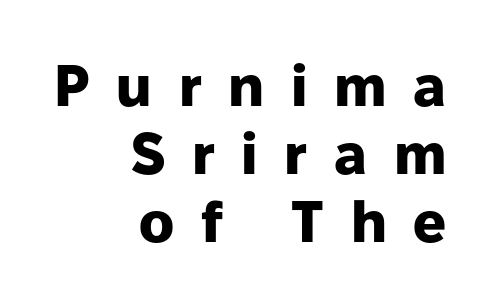
The image shows 58 px heavy sans-serif type, upright; set right-aligned, line spacing 1.17x, unusually wide letter spacing (+0.46 em), not underlined; low stroke contrast and a medium x-height.
